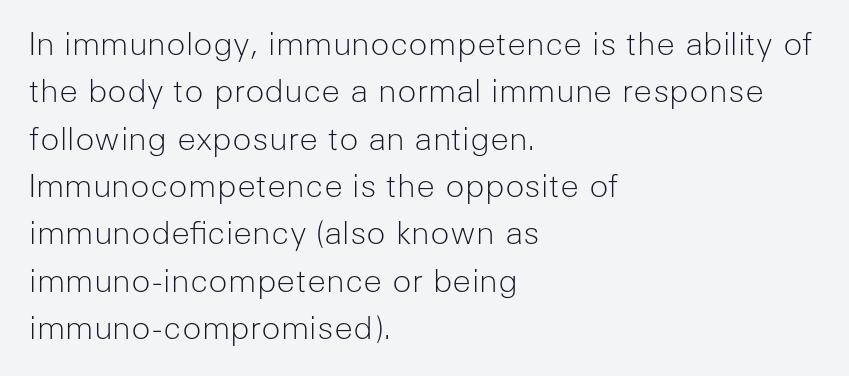
The image shows 32 px light sans-serif type, upright; set left-aligned, normal line spacing (1.48x), normal letter spacing, not underlined; low stroke contrast and a medium x-height.
